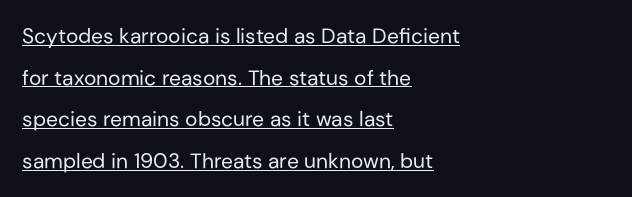
Caption: standard tracking, unaltered. Baseline-to-baseline distance is far greater than the letter height. It's the straight-up-and-down kind of type. Weight: not bold — regular or lighter. Where is the straight margin? On the left.
